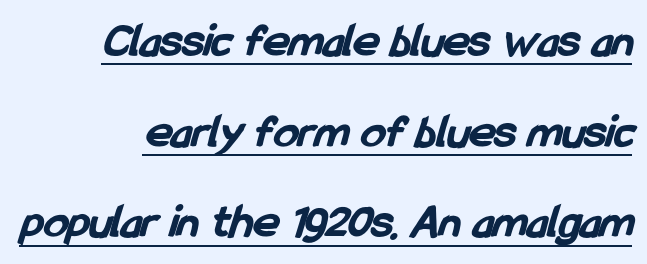
The string is rendered with underlining switched on. Think of a printed novel: that variable character pitch is what you see here. This sample uses a sans-serif face. Words appear dense and cohesive because spacing is normal. Its strokes are broad and dark, the hallmark of bold type.
